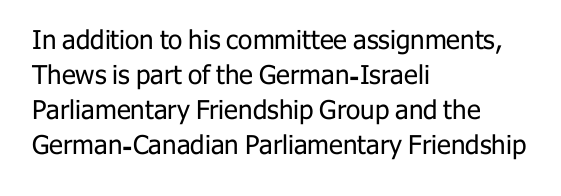
The image shows 26 px text type, upright; set left-aligned, normal line spacing (1.34x), normal letter spacing, not underlined.
